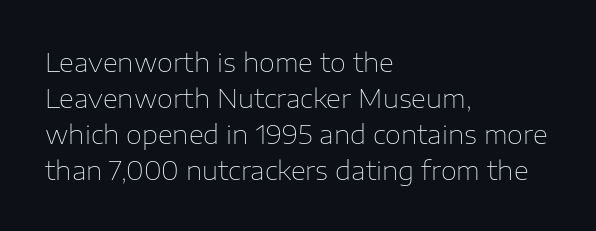
The image shows 26 px text type, upright; set left-aligned, normal line spacing (1.38x), normal letter spacing, not underlined.
